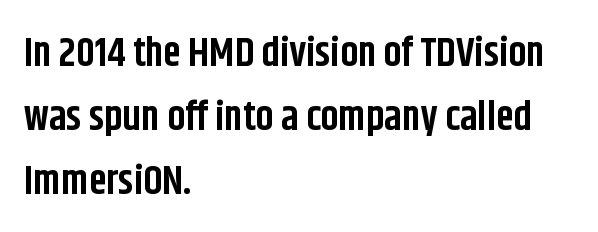
{"serif": "no", "italic": "no", "bold": "yes", "weight": "bold", "width": "condensed", "stroke_contrast": "low", "x_height": "large", "monospaced": "no", "underline": "no", "align": "left", "line_spacing": "normal", "line_spacing_ratio": 1.6, "letter_spacing": "normal", "letter_spacing_em": 0.0, "glyph_px": 40}
